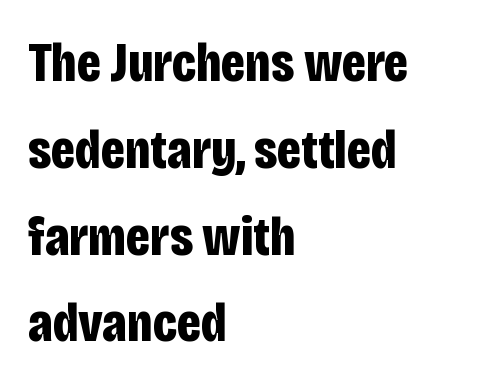
Observe the absence of serifs on each vertical stroke in this sample. Line starts are locked; line ends wander. The strokes are fattened all the way to bold. Is this a fixed-width face? No — the glyphs have proportional, varying widths. Each row of text sits above clean, open space. The passage shown has conventional tracking throughout.
